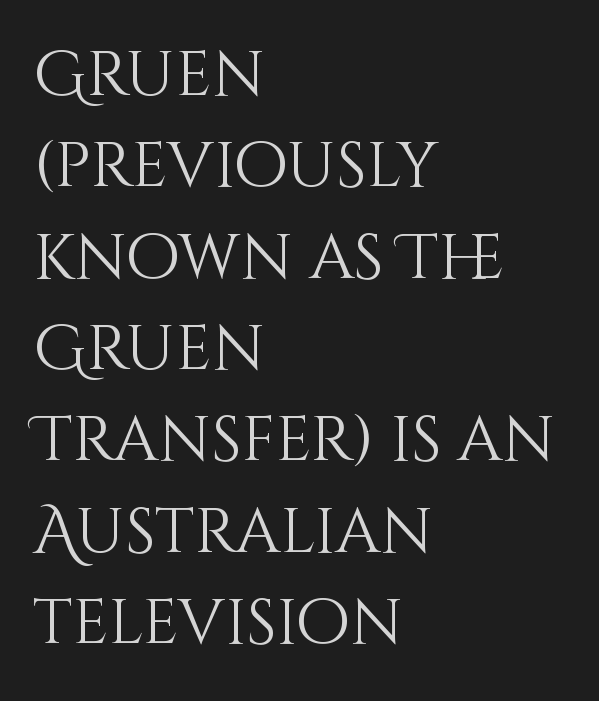
The image shows 63 px light type, upright; set left-aligned, normal line spacing (1.45x), normal letter spacing, not underlined; medium stroke contrast and a large x-height.
